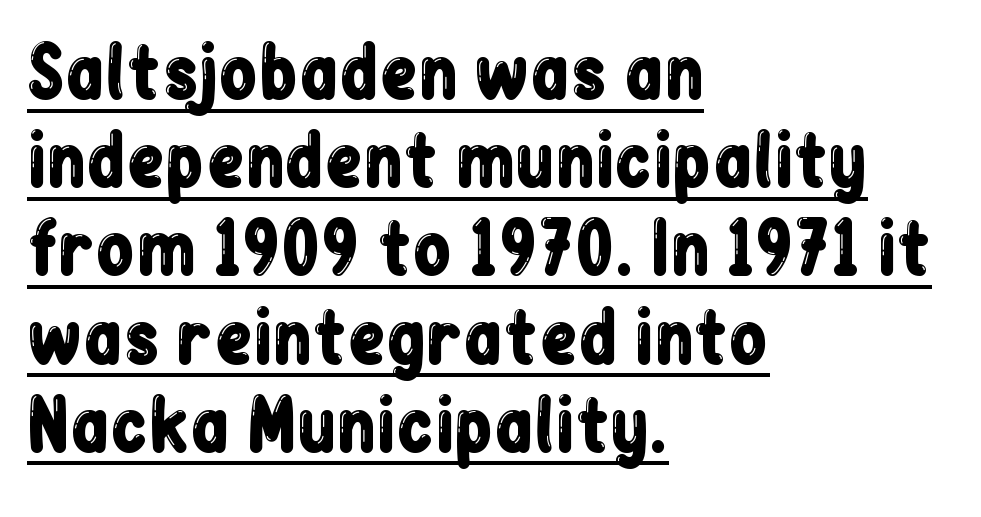
The rendering shows plain stroke endings on the letterforms — a sans-serif design. Note the varied advance widths — an 'i' is clearly narrower than an 'm'. Caption: lettering with a line underneath. How are the letters spaced? Ordinarily, with no added tracking. Reading down the column, the eye jumps a familiar distance to each next line.
